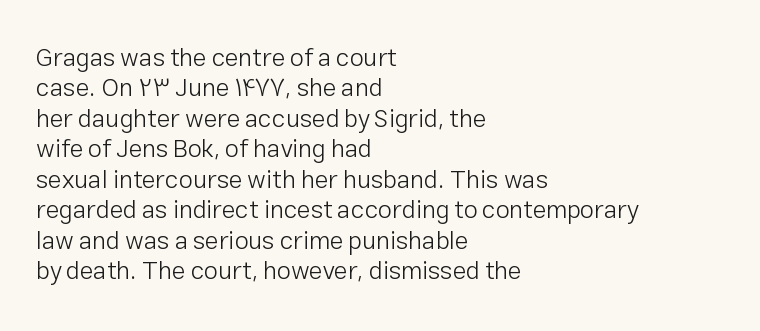
Q: Is the text bold? A: No.
Q: Is the text italic (slanted)? A: No, it is upright.
Q: Is the text underlined? A: No.
Q: How is the paragraph aligned? A: Left-aligned.
Q: Is the spacing between letters normal or unusually wide? A: Normal.
